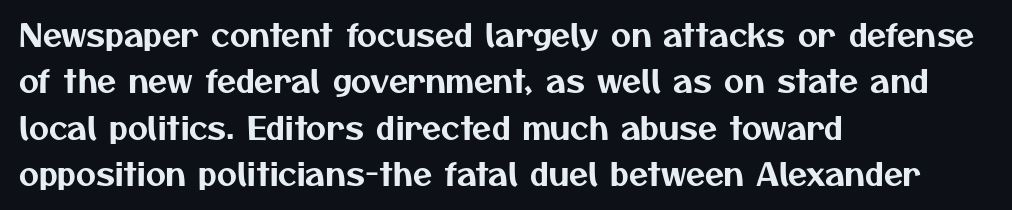
The image shows 31 px sans-serif type; set left-aligned, normal line spacing (1.5x), normal letter spacing, not underlined; medium stroke contrast and a medium x-height.
